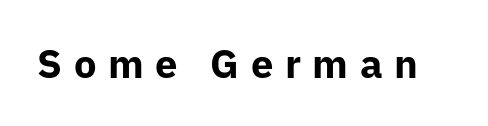
Q: Is the text bold? A: Yes.
Q: Is the text italic (slanted)? A: No, it is upright.
Q: Is the typeface a serif or a sans-serif typeface? A: Sans-serif.
Q: Is the text underlined? A: No.
Q: Is the spacing between letters normal or unusually wide? A: Unusually wide.
Q: Width (condensed, normal, or wide)? A: Normal.
Q: Stroke contrast? A: Low.
Q: x-height? A: Medium.
Q: Monospaced? A: No.
